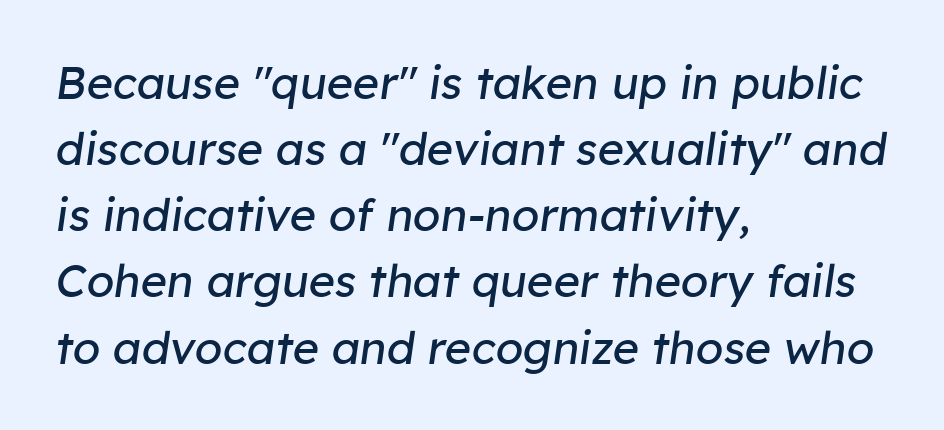
The image shows 45 px regular-weight type, italic (leaning right); set left-aligned, normal line spacing (1.47x), normal letter spacing, not underlined; low stroke contrast and a medium x-height.
